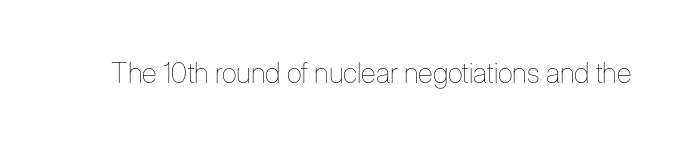
Q: Is the text bold? A: No.
Q: Is the text italic (slanted)? A: No, it is upright.
Q: Is the text underlined? A: No.
Q: Is the spacing between letters normal or unusually wide? A: Normal.
Q: Width (condensed, normal, or wide)? A: Condensed.
Q: Stroke contrast? A: Low.
Q: x-height? A: Medium.
Q: Monospaced? A: No.
